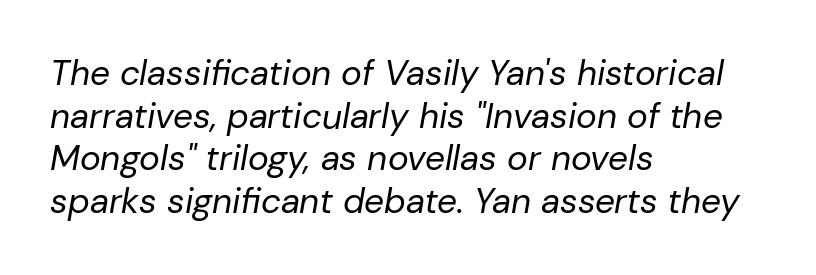
The image shows 35 px regular-weight type, italic (leaning right); set left-aligned, line spacing 1.22x, normal letter spacing, not underlined; low stroke contrast and a medium x-height.
